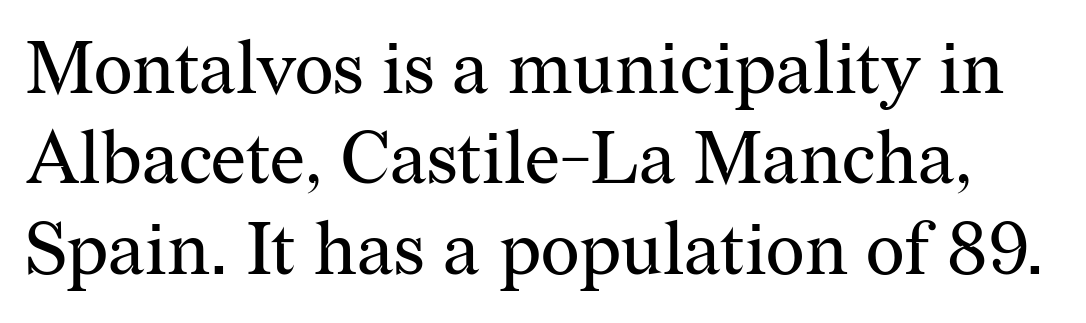
Q: Is the text bold? A: No.
Q: Is the text italic (slanted)? A: No, it is upright.
Q: Is the typeface a serif or a sans-serif typeface? A: Serif.
Q: Is the text underlined? A: No.
Q: Is the spacing between letters normal or unusually wide? A: Normal.
Q: Width (condensed, normal, or wide)? A: Normal.
Q: Stroke contrast? A: Medium.
Q: x-height? A: Medium.
Q: Monospaced? A: No.
